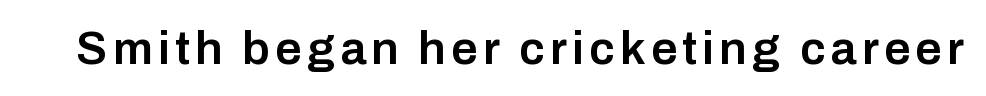
Q: Is the text bold? A: Semi-bold.
Q: Is the text italic (slanted)? A: No, it is upright.
Q: Is the typeface a serif or a sans-serif typeface? A: Sans-serif.
Q: Is the text underlined? A: No.
Q: Width (condensed, normal, or wide)? A: Normal.
Q: Stroke contrast? A: Low.
Q: x-height? A: Medium.
Q: Monospaced? A: No.
